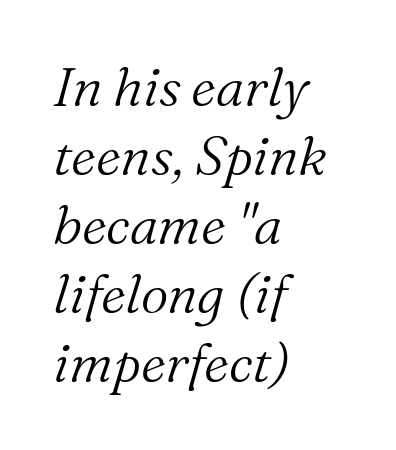
Q: Is the text bold? A: No.
Q: Is the text italic (slanted)? A: Yes, it leans right by about 16 degrees.
Q: Is the typeface a serif or a sans-serif typeface? A: Serif.
Q: Is the text underlined? A: No.
Q: How is the paragraph aligned? A: Left-aligned.
Q: Is the spacing between letters normal or unusually wide? A: Normal.
Q: Is the spacing between lines tight, normal or loose? A: Normal.
Q: Width (condensed, normal, or wide)? A: Normal.
Q: Stroke contrast? A: Medium.
Q: x-height? A: Medium.
Q: Monospaced? A: No.
